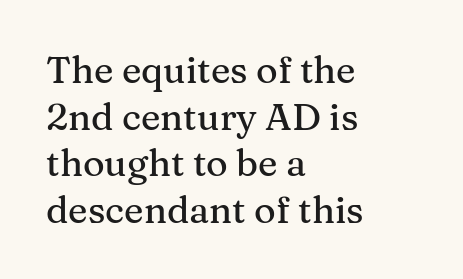
{"serif": "yes", "italic": "no", "width": "normal", "stroke_contrast": "medium", "x_height": "medium", "monospaced": "no", "underline": "no", "align": "left", "line_spacing": "normal", "line_spacing_ratio": 1.26, "letter_spacing": "normal", "letter_spacing_em": 0.0, "glyph_px": 37}
